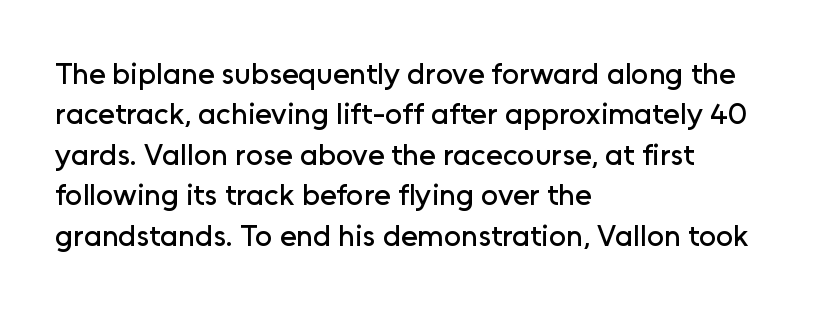
Q: Is the text italic (slanted)? A: No, it is upright.
Q: Is the typeface a serif or a sans-serif typeface? A: Sans-serif.
Q: Is the text underlined? A: No.
Q: How is the paragraph aligned? A: Left-aligned.
Q: Is the spacing between letters normal or unusually wide? A: Normal.
Q: Is the spacing between lines tight, normal or loose? A: Normal.
Q: Width (condensed, normal, or wide)? A: Normal.
Q: Stroke contrast? A: Low.
Q: x-height? A: Medium.
Q: Monospaced? A: No.
